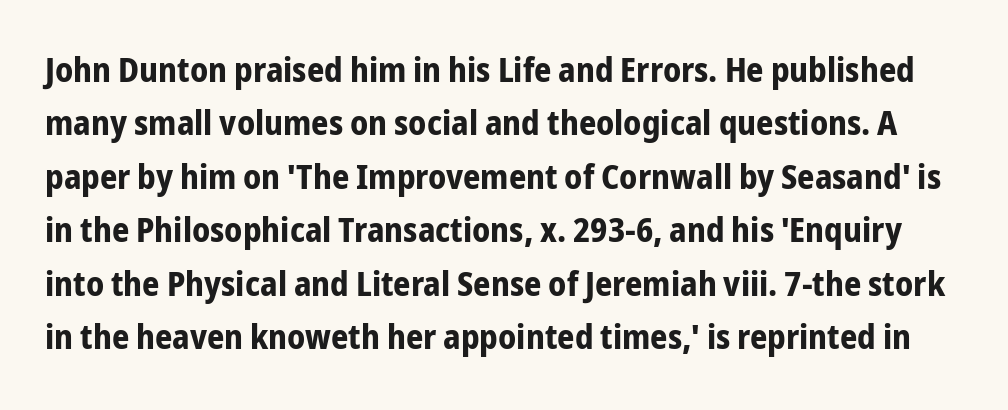
{"serif": "no", "italic": "no", "bold": "yes", "weight": "bold", "width": "condensed", "stroke_contrast": "low", "x_height": "medium", "monospaced": "no", "underline": "no", "line_spacing": "normal", "line_spacing_ratio": 1.57, "letter_spacing": "normal", "letter_spacing_em": 0.0, "glyph_px": 34}
